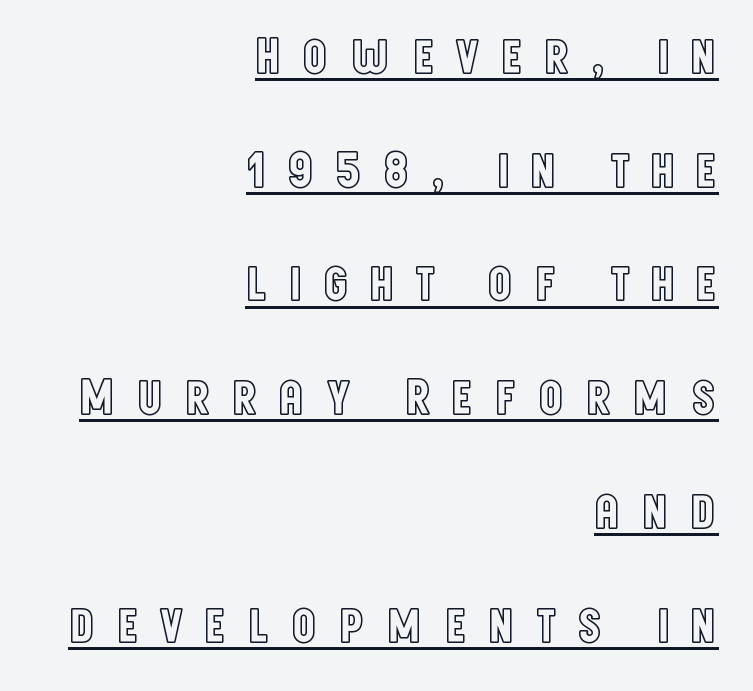
The image shows 51 px condensed type, upright; set right-aligned, loose line spacing (2.23x), unusually wide letter spacing (+0.4 em), underlined; a large x-height.
